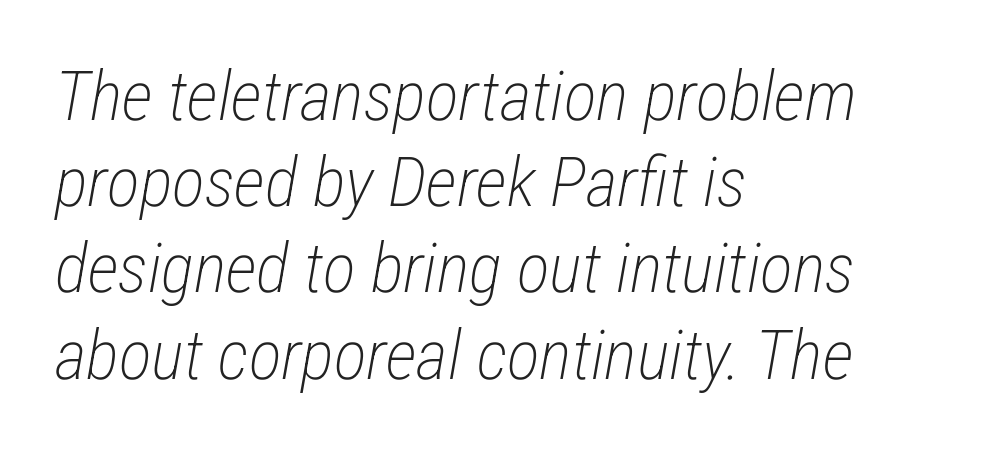
The image shows 69 px light, condensed type, italic (leaning right); set left-aligned, normal line spacing (1.25x), normal letter spacing, not underlined; low stroke contrast and a medium x-height.
